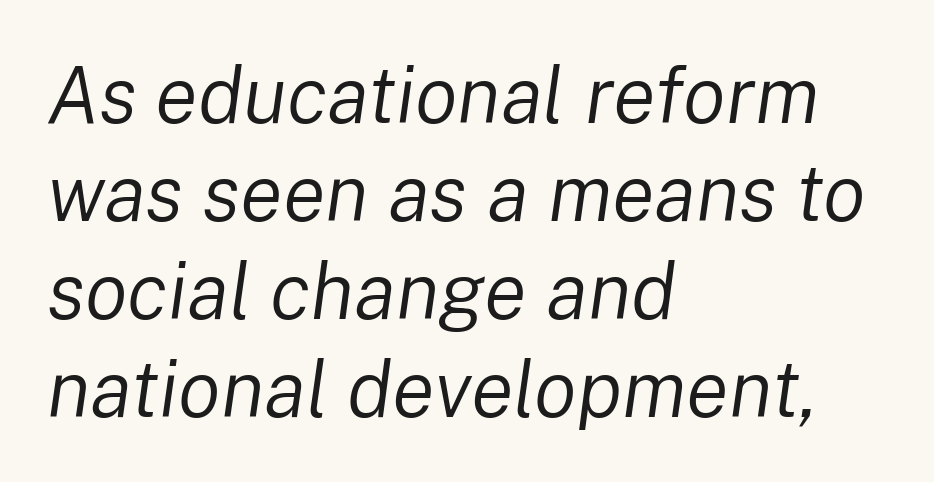
The image shows 79 px regular-weight type, italic (leaning right); set left-aligned, line spacing 1.24x, normal letter spacing, not underlined; low stroke contrast and a medium x-height.
